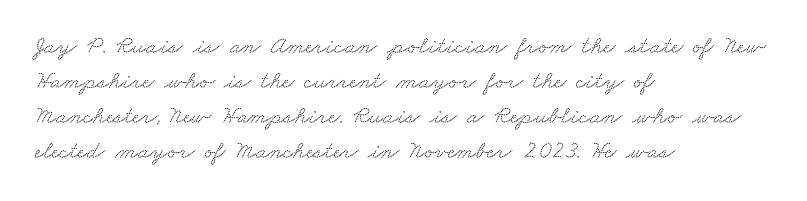
{"underline": "no", "align": "left", "line_spacing": "normal", "line_spacing_ratio": 1.4, "letter_spacing": "normal", "letter_spacing_em": 0.0, "glyph_px": 25}
